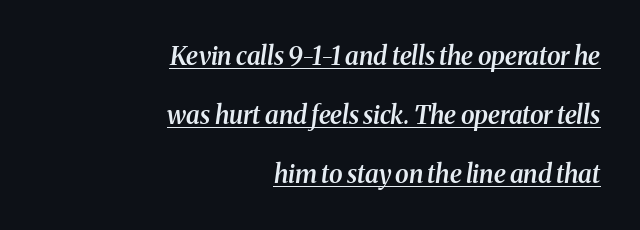
{"italic": "yes", "lean": "right", "slant_degrees": 8, "bold": "semi", "underline": "yes", "align": "right", "line_spacing": "loose", "line_spacing_ratio": 2.36, "letter_spacing": "normal", "letter_spacing_em": 0.0, "glyph_px": 25}
